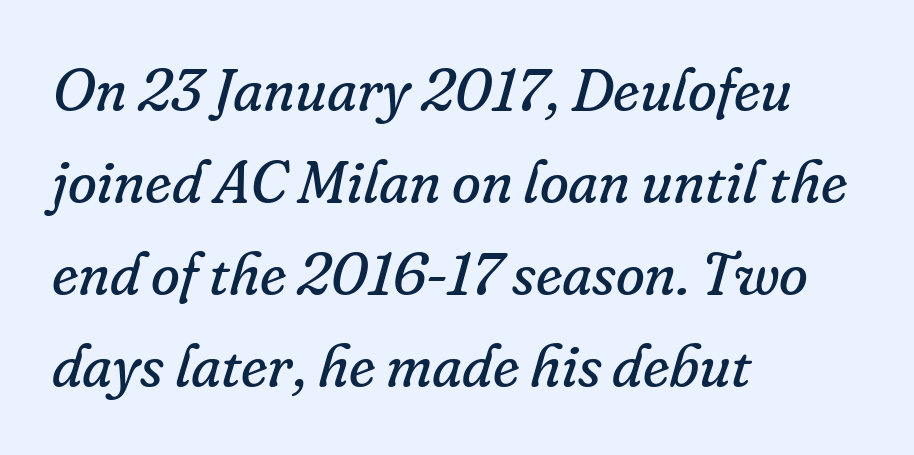
Q: Is the text bold? A: No.
Q: Is the text italic (slanted)? A: Yes, it leans right by about 16 degrees.
Q: Is the typeface a serif or a sans-serif typeface? A: Serif.
Q: Is the text underlined? A: No.
Q: How is the paragraph aligned? A: Left-aligned.
Q: Is the spacing between letters normal or unusually wide? A: Normal.
Q: Is the spacing between lines tight, normal or loose? A: Normal.
Q: Width (condensed, normal, or wide)? A: Normal.
Q: Stroke contrast? A: Low.
Q: x-height? A: Small.
Q: Monospaced? A: No.
